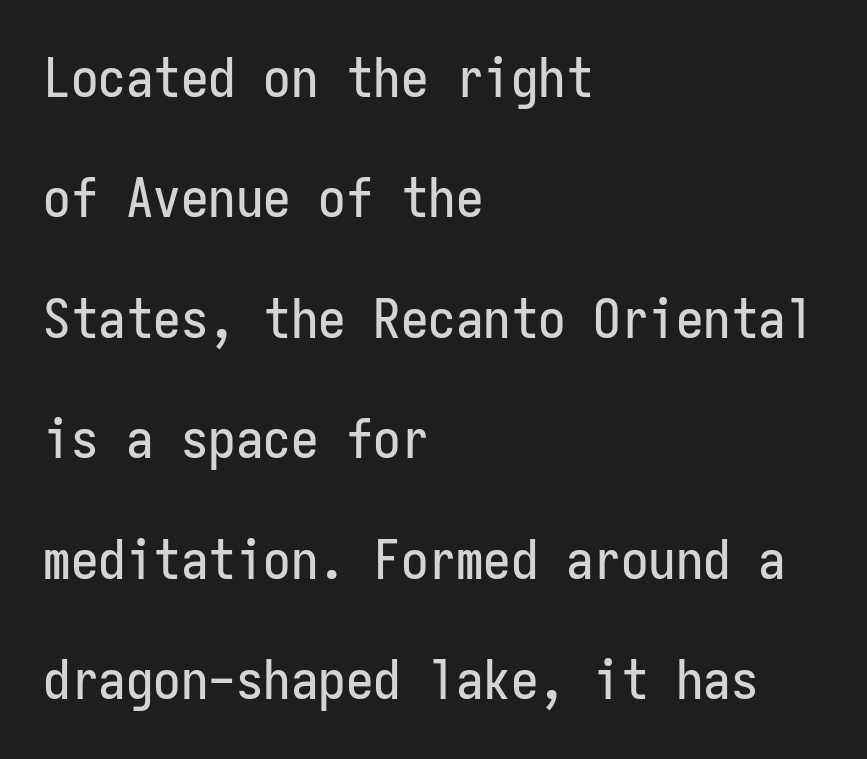
Q: Is the text italic (slanted)? A: No, it is upright.
Q: Is the typeface a serif or a sans-serif typeface? A: Sans-serif.
Q: Is the text underlined? A: No.
Q: How is the paragraph aligned? A: Left-aligned.
Q: Is the spacing between letters normal or unusually wide? A: Normal.
Q: Is the spacing between lines tight, normal or loose? A: Loose.
Q: Width (condensed, normal, or wide)? A: Condensed.
Q: Stroke contrast? A: Low.
Q: x-height? A: Medium.
Q: Monospaced? A: Yes.
